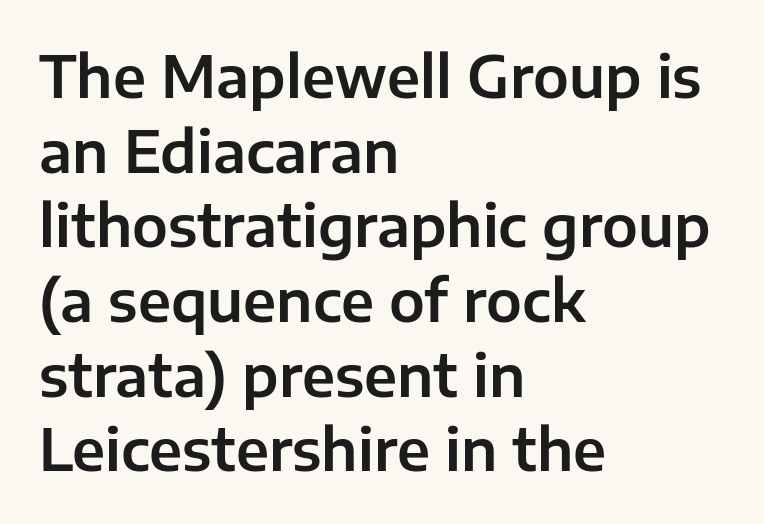
Where is the straight margin? On the left. Just letters on the line, the space beneath them empty. A typesetter would call this proportional, since set widths differ per character. Default kerning and tracking; the words read as compact shapes.
